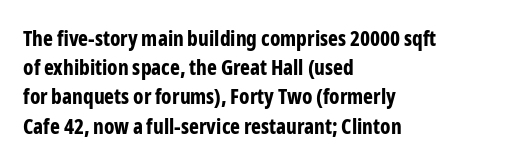
When letters stand straight like this, we call the style roman or upright. Line starts are locked; line ends wander. Quick note: underline off. Words appear dense and cohesive because spacing is normal. A normal amount of white space separates one row of letters from the next.
